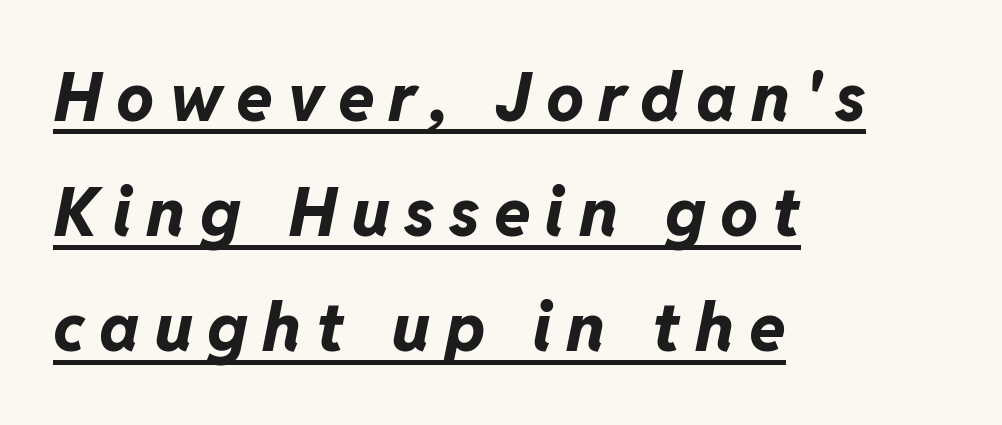
The image shows 67 px bold type, italic (leaning right); set left-aligned, line spacing 1.72x, unusually wide letter spacing (+0.21 em), underlined; low stroke contrast and a medium x-height.
